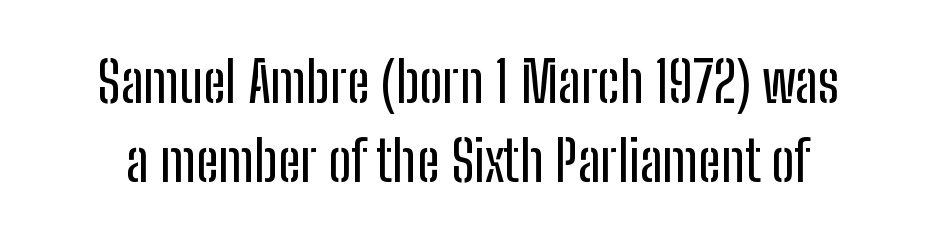
{"serif": "no", "italic": "no", "width": "condensed", "stroke_contrast": "low", "x_height": "medium", "monospaced": "no", "underline": "no", "line_spacing": "normal", "line_spacing_ratio": 1.41, "letter_spacing": "normal", "letter_spacing_em": 0.0, "glyph_px": 56}
